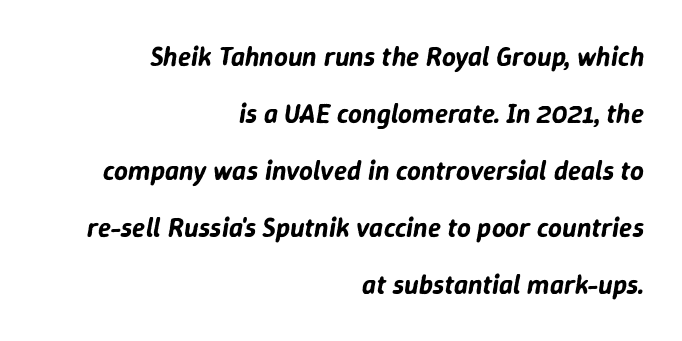
Q: Is the text italic (slanted)? A: Yes, it leans right by about 9 degrees.
Q: Is the text underlined? A: No.
Q: How is the paragraph aligned? A: Right-aligned.
Q: Is the spacing between letters normal or unusually wide? A: Normal.
Q: Is the spacing between lines tight, normal or loose? A: Loose.
